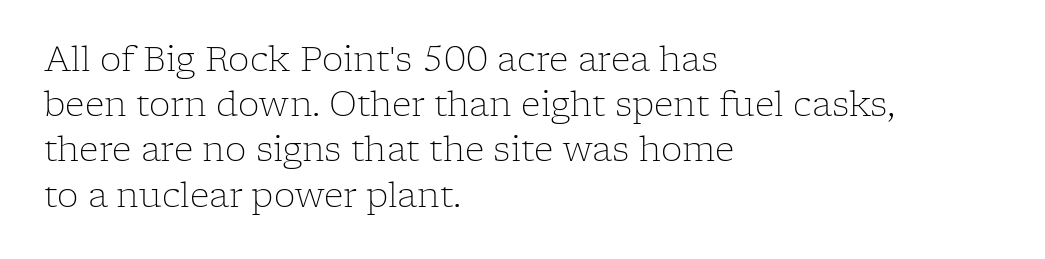
The image shows 34 px light serif type, upright; set left-aligned, normal line spacing (1.33x), normal letter spacing, not underlined; low stroke contrast and a medium x-height.
